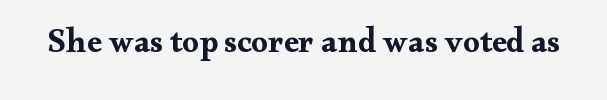
{"serif": "yes", "italic": "no", "bold": "yes", "weight": "bold", "width": "wide", "stroke_contrast": "medium", "x_height": "small", "monospaced": "no", "underline": "no", "letter_spacing": "normal", "letter_spacing_em": 0.0, "glyph_px": 33}
